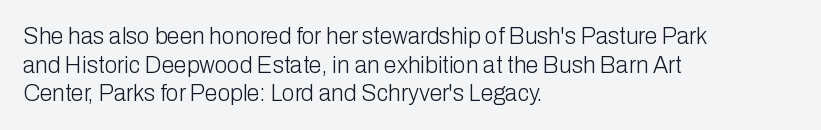
Q: Is the text bold? A: No.
Q: Is the text italic (slanted)? A: No, it is upright.
Q: Is the text underlined? A: No.
Q: How is the paragraph aligned? A: Left-aligned.
Q: Is the spacing between letters normal or unusually wide? A: Normal.
